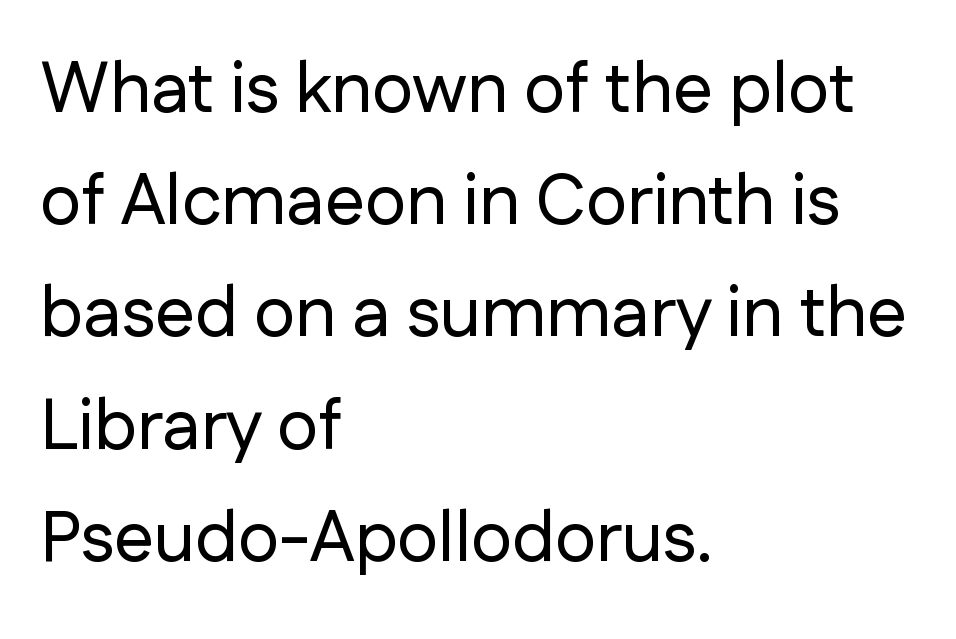
The rendering shows plain stroke endings on the letterforms — a sans-serif design. You could not count columns in this text — the font is proportionally spaced. The axis of the letterforms is exactly vertical. Which margin do the lines hug? The left one — the right edge is uneven.
